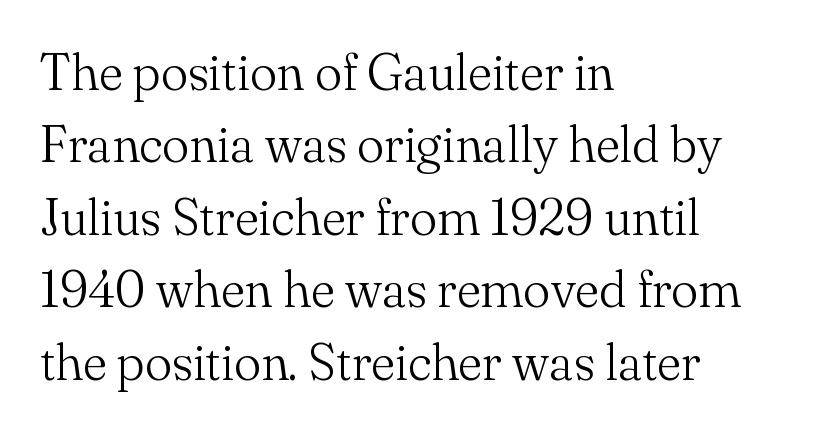
Q: Is the text bold? A: No.
Q: Is the text italic (slanted)? A: No, it is upright.
Q: Is the typeface a serif or a sans-serif typeface? A: Serif.
Q: Is the text underlined? A: No.
Q: How is the paragraph aligned? A: Left-aligned.
Q: Is the spacing between letters normal or unusually wide? A: Normal.
Q: Is the spacing between lines tight, normal or loose? A: Normal.
Q: Width (condensed, normal, or wide)? A: Normal.
Q: Stroke contrast? A: Medium.
Q: x-height? A: Small.
Q: Monospaced? A: No.
